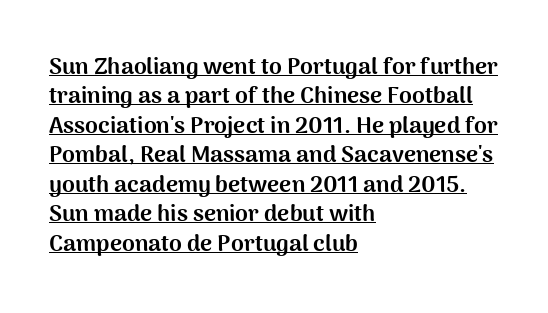
The gaps between neighbouring characters are ordinary and unremarkable. A dark, heavy texture on the line: the type is bold. Posture: upright roman. These lines stack with their left ends in a neat column. The block of text has a typical density, with ordinary space between rows. The rendered words wear a rule along their underside.
